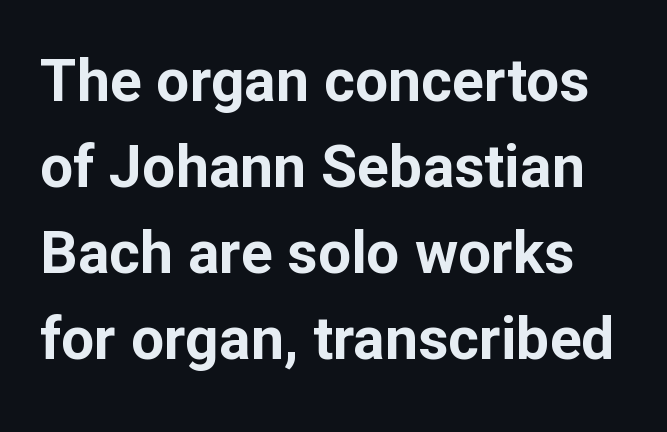
The image shows 59 px bold sans-serif type, upright; set normal line spacing (1.46x), normal letter spacing, not underlined; low stroke contrast and a medium x-height.
